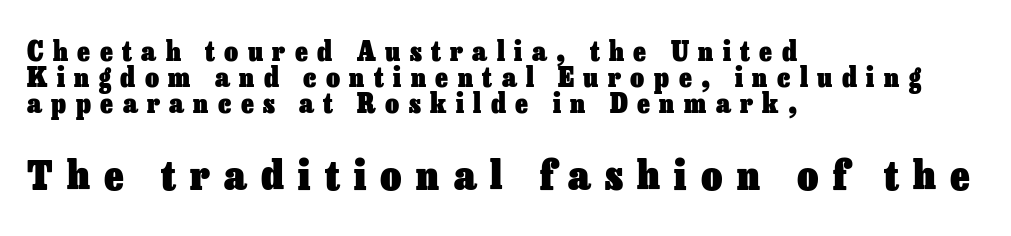
{"italic": "no", "bold": "yes", "weight": "heavy", "width": "normal", "stroke_contrast": "low", "x_height": "medium", "monospaced": "no", "underline": "no", "align": "left", "line_spacing": "tight", "line_spacing_ratio": 0.97, "letter_spacing": "wide", "letter_spacing_em": 0.35, "larger_block": "second", "size_ratio": 1.52, "glyph_px": 41}
